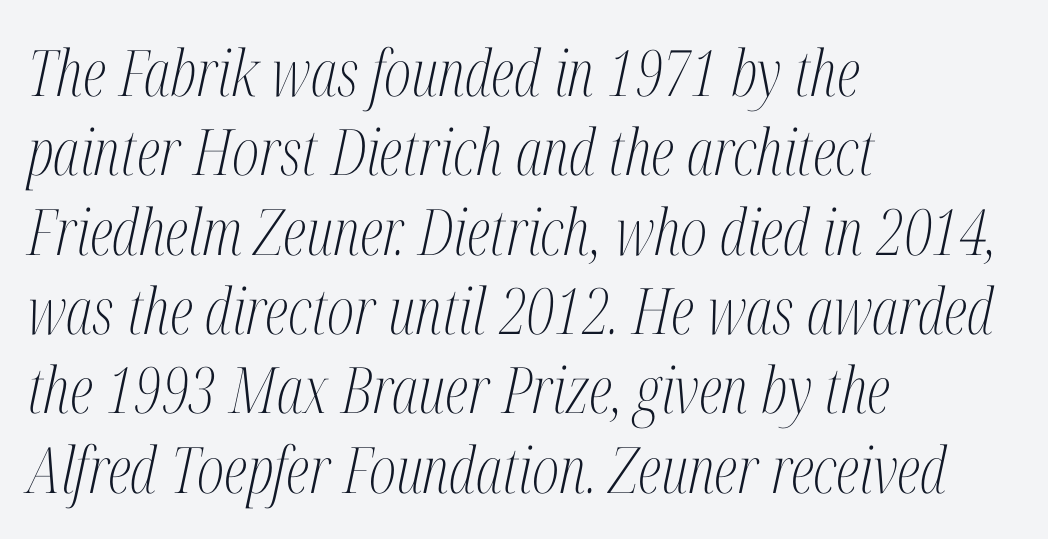
{"serif": "yes", "italic": "yes", "lean": "right", "slant_degrees": 12, "bold": "no", "weight": "light", "width": "condensed", "stroke_contrast": "medium", "x_height": "medium", "monospaced": "no", "underline": "no", "align": "left", "line_spacing_ratio": 1.24, "letter_spacing": "normal", "letter_spacing_em": 0.0, "glyph_px": 64}
